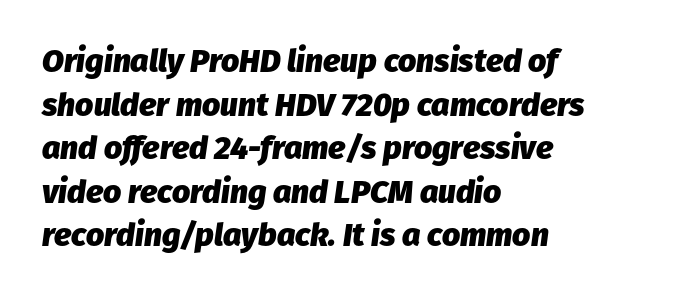
Q: Is the text bold? A: Yes.
Q: Is the text italic (slanted)? A: Yes, it leans right by about 8 degrees.
Q: Is the text underlined? A: No.
Q: How is the paragraph aligned? A: Left-aligned.
Q: Is the spacing between letters normal or unusually wide? A: Normal.
Q: Is the spacing between lines tight, normal or loose? A: Normal.
Q: Width (condensed, normal, or wide)? A: Normal.
Q: Stroke contrast? A: Low.
Q: x-height? A: Medium.
Q: Monospaced? A: No.
